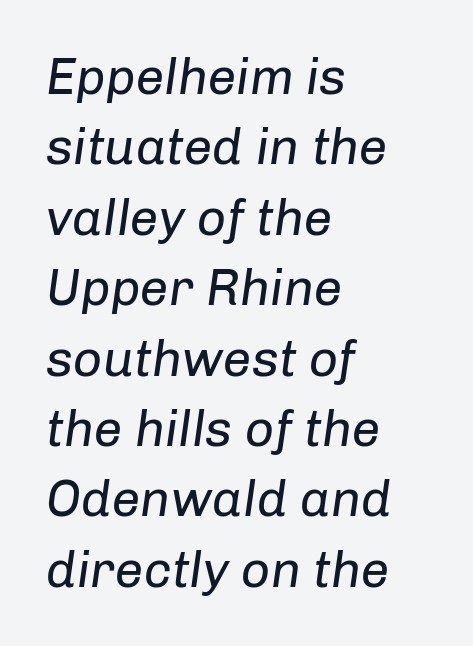
Q: Is the text bold? A: No.
Q: Is the text italic (slanted)? A: Yes, it leans right by about 8 degrees.
Q: Is the text underlined? A: No.
Q: How is the paragraph aligned? A: Left-aligned.
Q: Is the spacing between letters normal or unusually wide? A: Normal.
Q: Is the spacing between lines tight, normal or loose? A: Normal.
Q: Width (condensed, normal, or wide)? A: Normal.
Q: Stroke contrast? A: Low.
Q: x-height? A: Medium.
Q: Monospaced? A: No.
